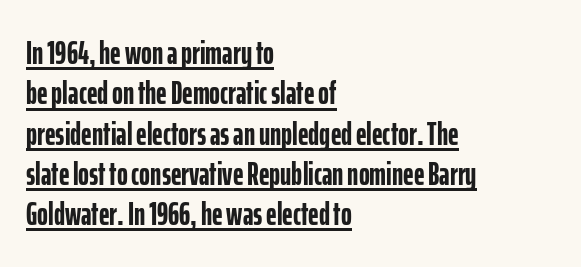
The image shows 33 px semibold, condensed sans-serif type, upright; set left-aligned, line spacing 1.22x, normal letter spacing, underlined; low stroke contrast and a medium x-height.
